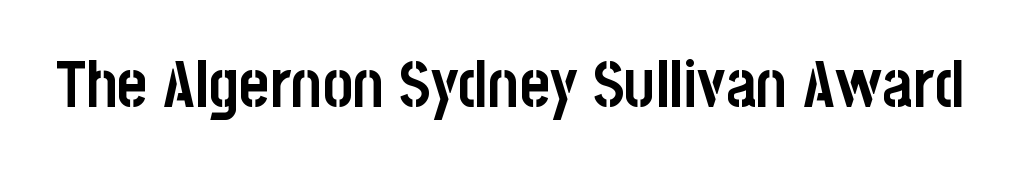
Q: Is the text bold? A: Yes.
Q: Is the text italic (slanted)? A: No, it is upright.
Q: Is the typeface a serif or a sans-serif typeface? A: Sans-serif.
Q: Is the text underlined? A: No.
Q: Is the spacing between letters normal or unusually wide? A: Normal.
Q: Width (condensed, normal, or wide)? A: Condensed.
Q: Stroke contrast? A: Low.
Q: x-height? A: Large.
Q: Monospaced? A: No.
